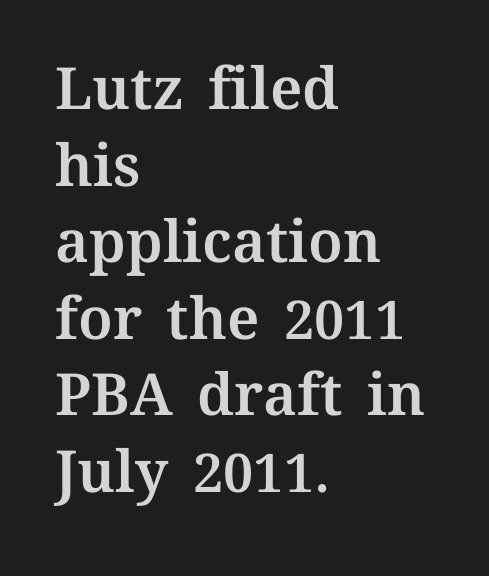
The lines sit at an ordinary, default distance from one another. If you drew a ruler down the left edge, every line would touch it. This rendering features lettering with no underline. Varying glyph widths throughout — classic text-font behaviour. Quick note: not italic, upright.
